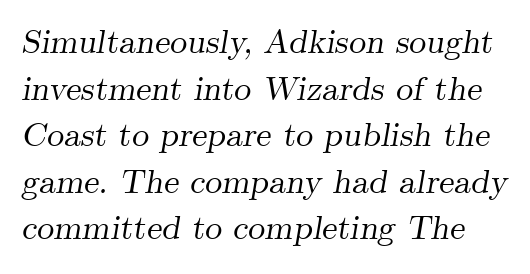
{"serif": "yes", "italic": "yes", "lean": "right", "slant_degrees": 9, "width": "normal", "stroke_contrast": "medium", "x_height": "small", "monospaced": "no", "underline": "no", "line_spacing": "normal", "line_spacing_ratio": 1.37, "letter_spacing": "normal", "letter_spacing_em": 0.0, "glyph_px": 34}
